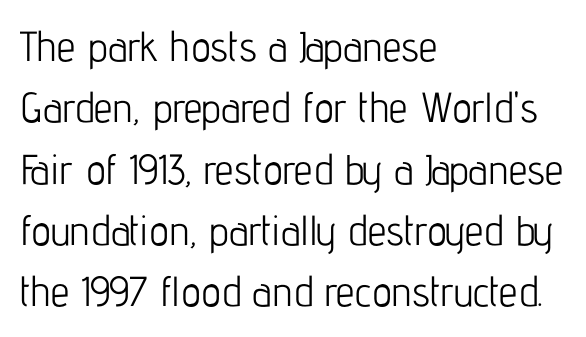
The image shows 42 px light, condensed sans-serif type, upright; set left-aligned, normal line spacing (1.46x), normal letter spacing, not underlined; low stroke contrast and a medium x-height.
